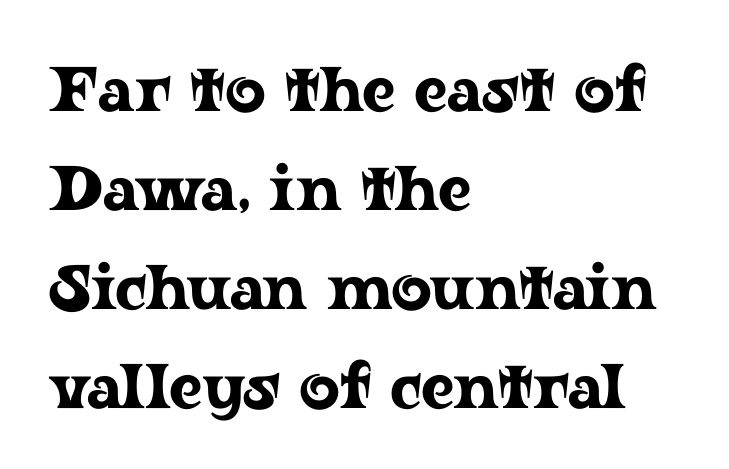
Q: Is the text italic (slanted)? A: No, it is upright.
Q: Is the typeface a serif or a sans-serif typeface? A: Serif.
Q: Is the text underlined? A: No.
Q: How is the paragraph aligned? A: Left-aligned.
Q: Is the spacing between letters normal or unusually wide? A: Normal.
Q: Is the spacing between lines tight, normal or loose? A: Normal.
Q: Width (condensed, normal, or wide)? A: Wide.
Q: Stroke contrast? A: Low.
Q: x-height? A: Medium.
Q: Monospaced? A: No.
